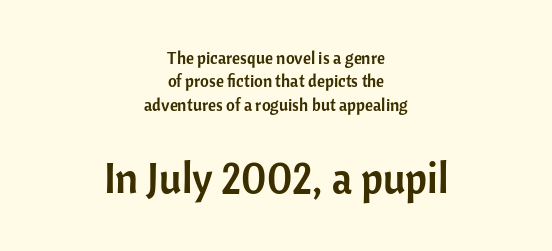
{"serif": "no", "italic": "no", "width": "normal", "stroke_contrast": "low", "x_height": "medium", "monospaced": "no", "underline": "no", "align": "center", "line_spacing": "normal", "line_spacing_ratio": 1.38, "letter_spacing": "normal", "letter_spacing_em": 0.0, "larger_block": "second", "size_ratio": 2.47, "glyph_px": 42}
